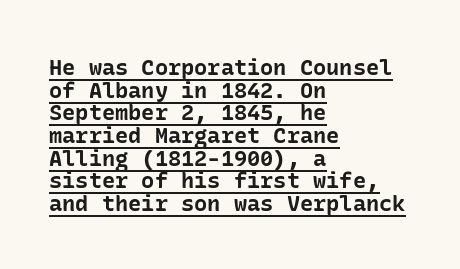
Here the glyphs are tracked normally, forming tight word shapes. The words here are underlined. The setting favours the left margin, as ordinary paragraphs usually do. Heavy-handed strokes throughout: this text is bold.
